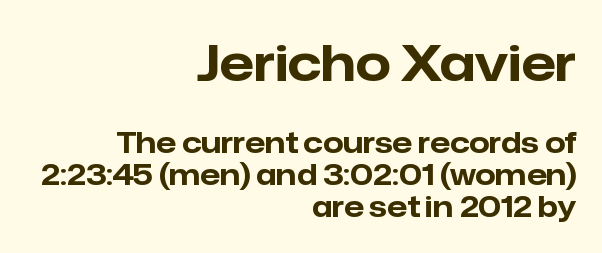
Weight: bold. The face used here is proportionally spaced, like ordinary book or web type. These lines were composed using upright roman letters. There is no visible air inserted between adjacent glyphs. Type size steps down from the first block to the second.
